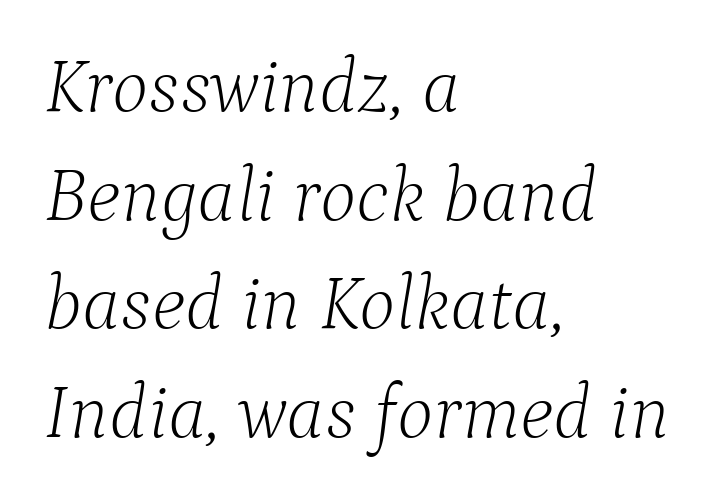
The rows are spaced the way most documents space them. Does the lettering tilt? It does — this is italic. The face looks like a standard text weight, possibly lighter. A typesetter would label this face a serif.
